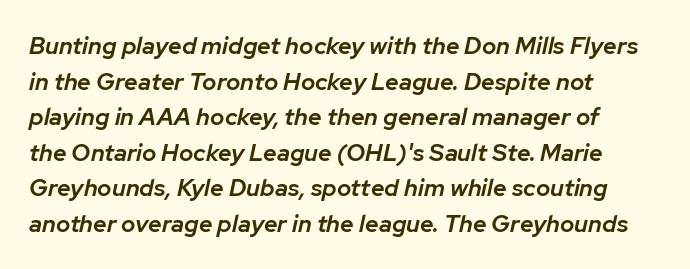
The image shows 24 px text type, italic (leaning right); set left-aligned, normal line spacing (1.48x), normal letter spacing, not underlined.
